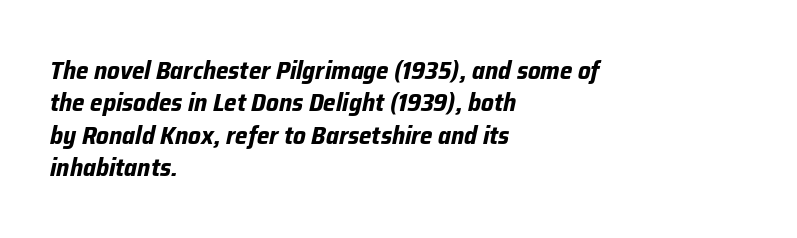
{"italic": "yes", "lean": "right", "slant_degrees": 12, "bold": "yes", "underline": "no", "align": "left", "line_spacing": "normal", "line_spacing_ratio": 1.3, "letter_spacing": "normal", "letter_spacing_em": 0.0, "glyph_px": 25}
